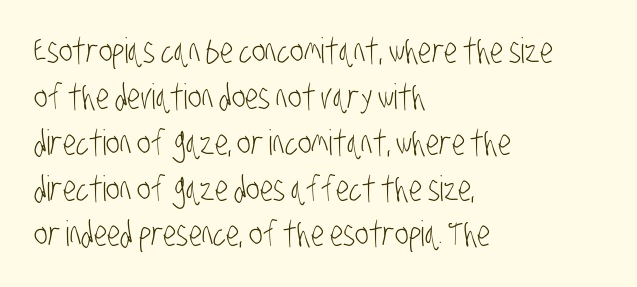
Q: Is the text bold? A: No.
Q: Is the typeface a serif or a sans-serif typeface? A: Sans-serif.
Q: Is the text underlined? A: No.
Q: How is the paragraph aligned? A: Left-aligned.
Q: Is the spacing between letters normal or unusually wide? A: Normal.
Q: Is the spacing between lines tight, normal or loose? A: Normal.
Q: Width (condensed, normal, or wide)? A: Condensed.
Q: Stroke contrast? A: Low.
Q: x-height? A: Large.
Q: Monospaced? A: No.
